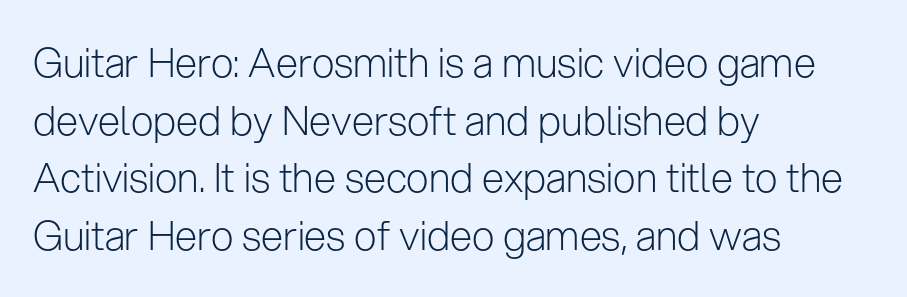
Q: Is the text bold? A: No.
Q: Is the text italic (slanted)? A: No, it is upright.
Q: Is the typeface a serif or a sans-serif typeface? A: Sans-serif.
Q: Is the text underlined? A: No.
Q: How is the paragraph aligned? A: Left-aligned.
Q: Is the spacing between letters normal or unusually wide? A: Normal.
Q: Is the spacing between lines tight, normal or loose? A: Normal.
Q: Width (condensed, normal, or wide)? A: Normal.
Q: Stroke contrast? A: Low.
Q: x-height? A: Medium.
Q: Monospaced? A: No.
